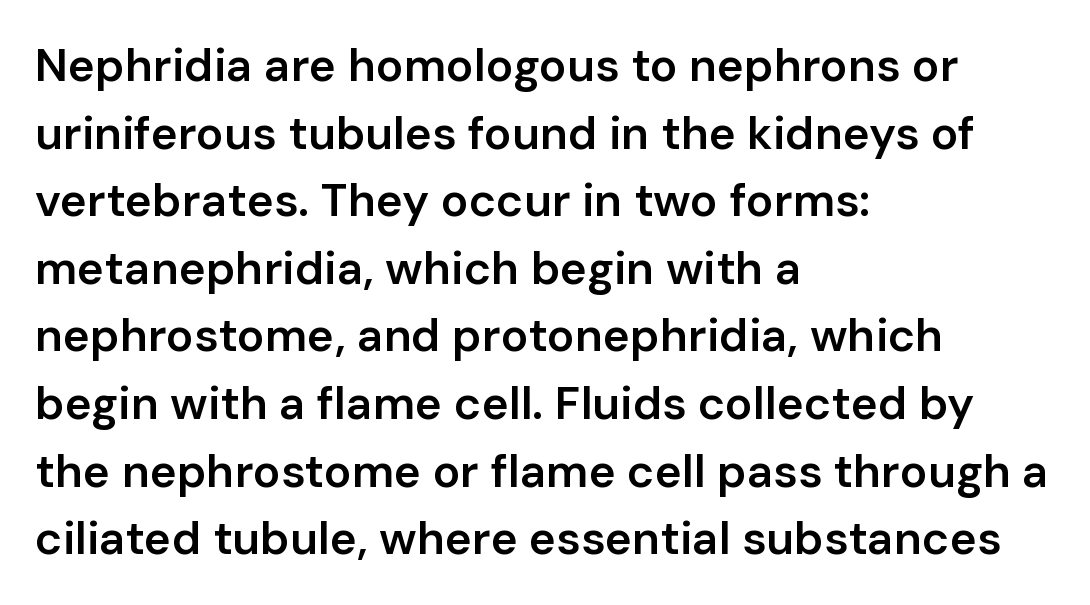
The image shows 46 px semibold sans-serif type, upright; set left-aligned, normal line spacing (1.47x), normal letter spacing, not underlined; low stroke contrast and a medium x-height.
